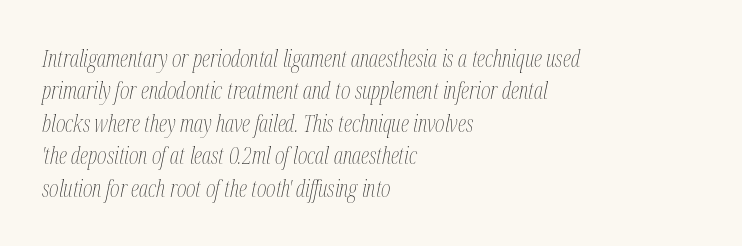
Q: Is the text bold? A: No.
Q: Is the text italic (slanted)? A: Yes, it leans right by about 12 degrees.
Q: Is the text underlined? A: No.
Q: How is the paragraph aligned? A: Left-aligned.
Q: Is the spacing between letters normal or unusually wide? A: Normal.
Q: Is the spacing between lines tight, normal or loose? A: Normal.
